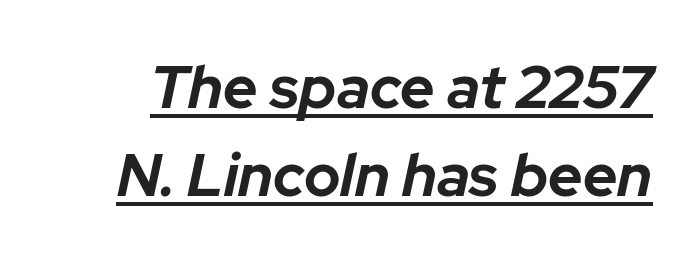
{"italic": "yes", "lean": "right", "slant_degrees": 12, "bold": "yes", "weight": "bold", "width": "normal", "stroke_contrast": "low", "x_height": "medium", "monospaced": "no", "underline": "yes", "line_spacing": "normal", "line_spacing_ratio": 1.46, "letter_spacing": "normal", "letter_spacing_em": 0.0, "glyph_px": 60}
